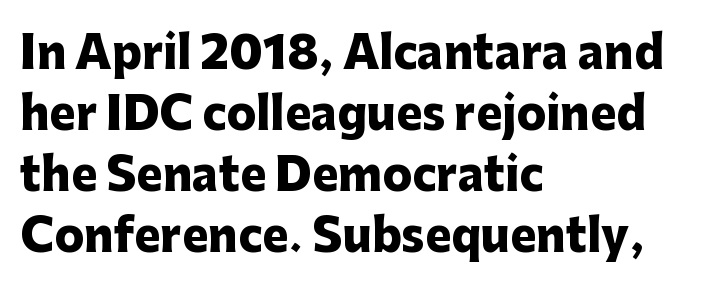
This sample uses an upright cut, with every glyph sitting square on the baseline. Each letter keeps its own natural width here, so spacing adapts to shape. These lines stack with their left ends in a neat column. The typesetting leans heavy: a genuine bold. Words float on clear page, feet unadorned. I'd call this a sans setting — the letters go barefoot.
